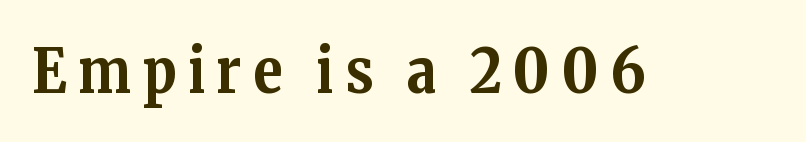
Q: Is the text bold? A: Yes.
Q: Is the text italic (slanted)? A: No, it is upright.
Q: Is the typeface a serif or a sans-serif typeface? A: Serif.
Q: Is the text underlined? A: No.
Q: Width (condensed, normal, or wide)? A: Normal.
Q: Stroke contrast? A: Medium.
Q: x-height? A: Medium.
Q: Monospaced? A: No.
